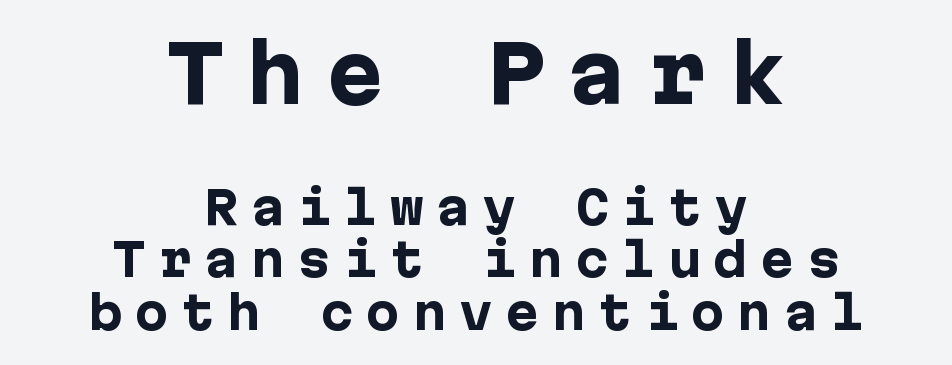
{"serif": "no", "italic": "no", "bold": "yes", "weight": "heavy", "width": "normal", "stroke_contrast": "low", "x_height": "medium", "underline": "no", "align": "center", "line_spacing_ratio": 1.17, "letter_spacing": "wide", "letter_spacing_em": 0.28, "larger_block": "first", "size_ratio": 1.73, "glyph_px": 78}
